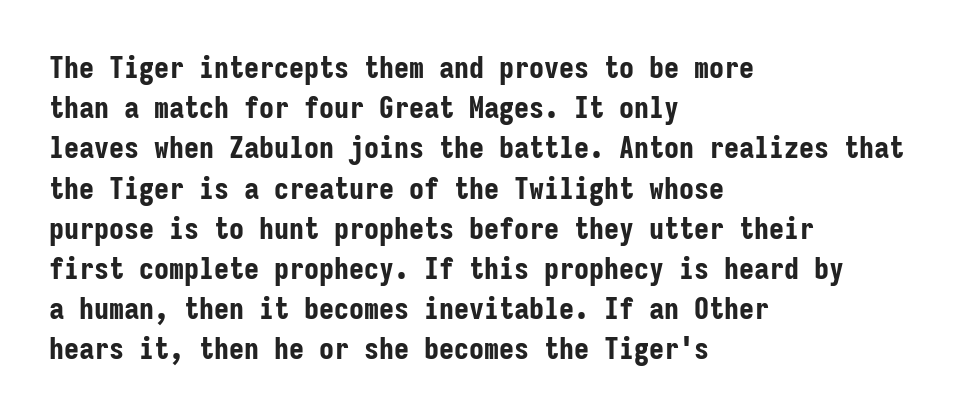
Compared with typical body copy, the letter spacing here is the same. The compositor pushed each line to the left boundary. The rendering uses typewriter-style spacing with identical character cells. The lettering stays uniformly vertical, giving the passage a roman look. Typographically, this falls in the sans-serif category. The space directly below the letters is spotless.
